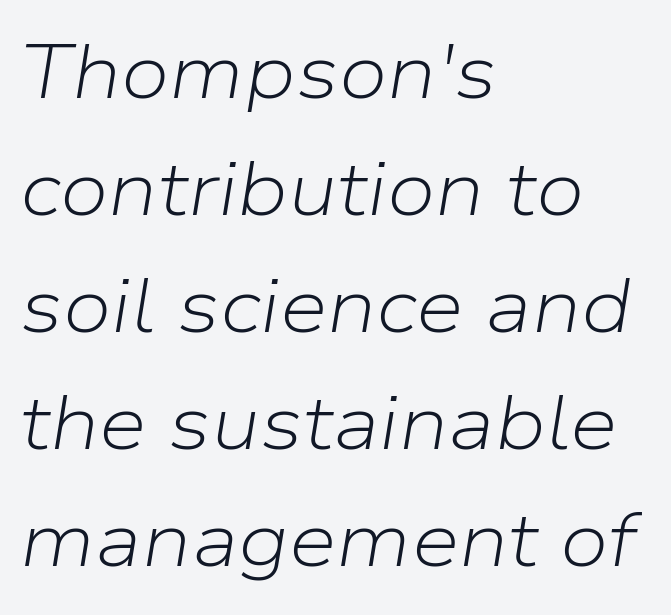
Q: Is the text bold? A: No.
Q: Is the text italic (slanted)? A: Yes, it leans right by about 9 degrees.
Q: Is the text underlined? A: No.
Q: How is the paragraph aligned? A: Left-aligned.
Q: Is the spacing between letters normal or unusually wide? A: Normal.
Q: Is the spacing between lines tight, normal or loose? A: Normal.
Q: Width (condensed, normal, or wide)? A: Normal.
Q: Stroke contrast? A: Low.
Q: x-height? A: Medium.
Q: Monospaced? A: No.
